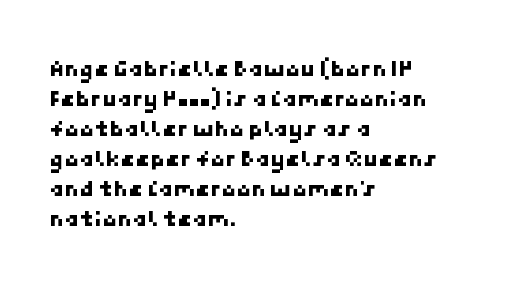
Q: Is the text underlined? A: No.
Q: How is the paragraph aligned? A: Left-aligned.
Q: Is the spacing between letters normal or unusually wide? A: Normal.
Q: Is the spacing between lines tight, normal or loose? A: Normal.
